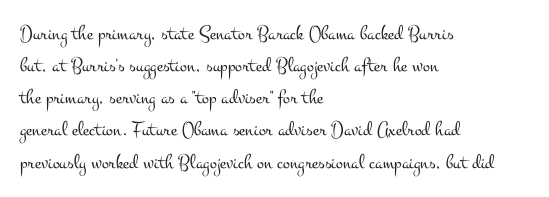
{"bold": "no", "underline": "no", "align": "left", "line_spacing": "normal", "line_spacing_ratio": 1.53, "letter_spacing": "normal", "letter_spacing_em": 0.0, "glyph_px": 21}
